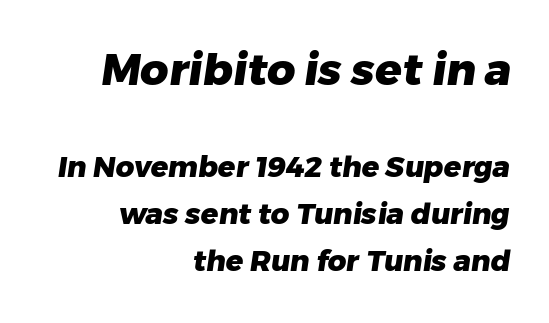
These two chunks differ in scale, with the top chunk taking the larger measure. Here the glyphs are tracked normally, forming tight word shapes. Its strokes are broad and dark, the hallmark of bold type. The designer went with a sans here, leaving each stem footless.
